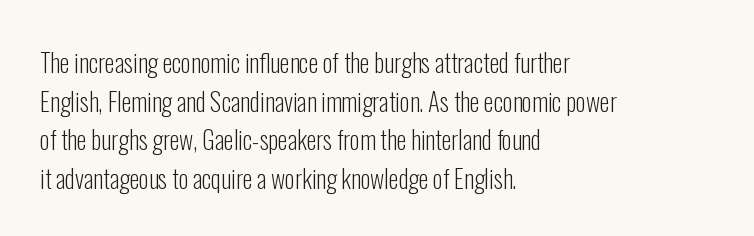
Notice how descenders clear the ascenders below comfortably — that's standard leading. Posture: vertical. Letter spacing: default. This rendering uses left alignment, leaving the right contour irregular.
